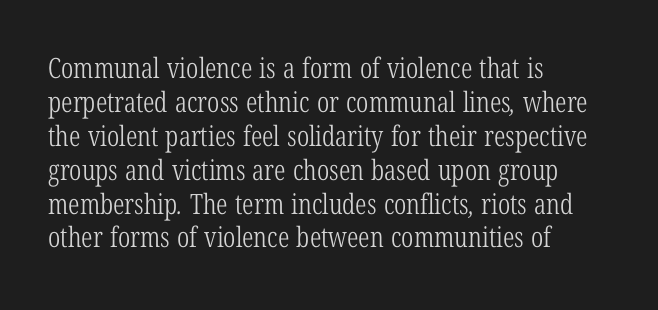
{"serif": "yes", "bold": "no", "weight": "light", "width": "condensed", "stroke_contrast": "low", "x_height": "medium", "monospaced": "no", "underline": "no", "align": "left", "line_spacing_ratio": 1.21, "letter_spacing": "normal", "letter_spacing_em": 0.0, "glyph_px": 28}
